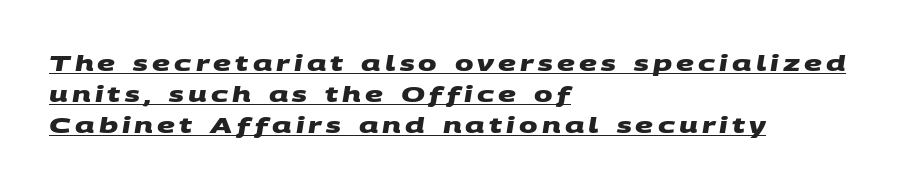
{"bold": "yes", "underline": "yes", "align": "left", "line_spacing": "normal", "line_spacing_ratio": 1.41, "glyph_px": 22}
